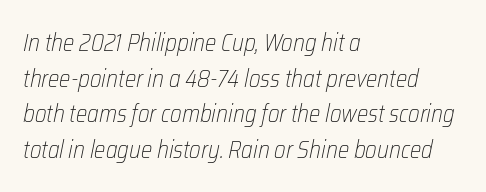
Letters rest on an invisible, unmarked baseline. Quick note: interline space is typical. Posture: slanted. The passage is arranged the way most books set body copy — flush left. Is the stroke heavy? The answer is a plain regular-or-lighter.
